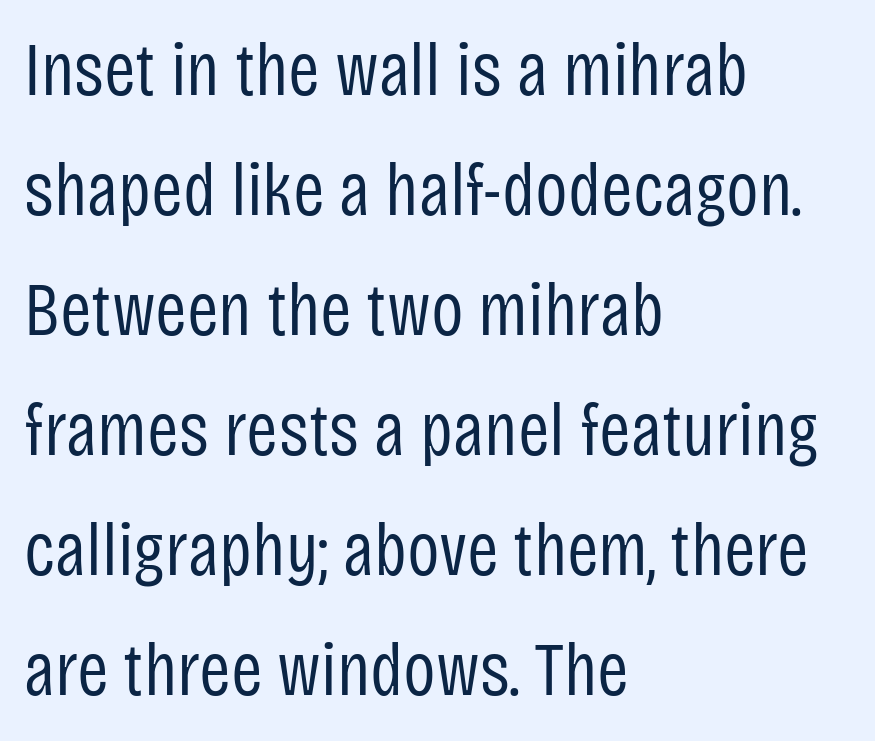
{"serif": "no", "italic": "no", "bold": "no", "weight": "regular", "width": "condensed", "stroke_contrast": "low", "x_height": "large", "monospaced": "no", "underline": "no", "align": "left", "line_spacing": "normal", "line_spacing_ratio": 1.58, "letter_spacing": "normal", "letter_spacing_em": 0.0, "glyph_px": 76}
